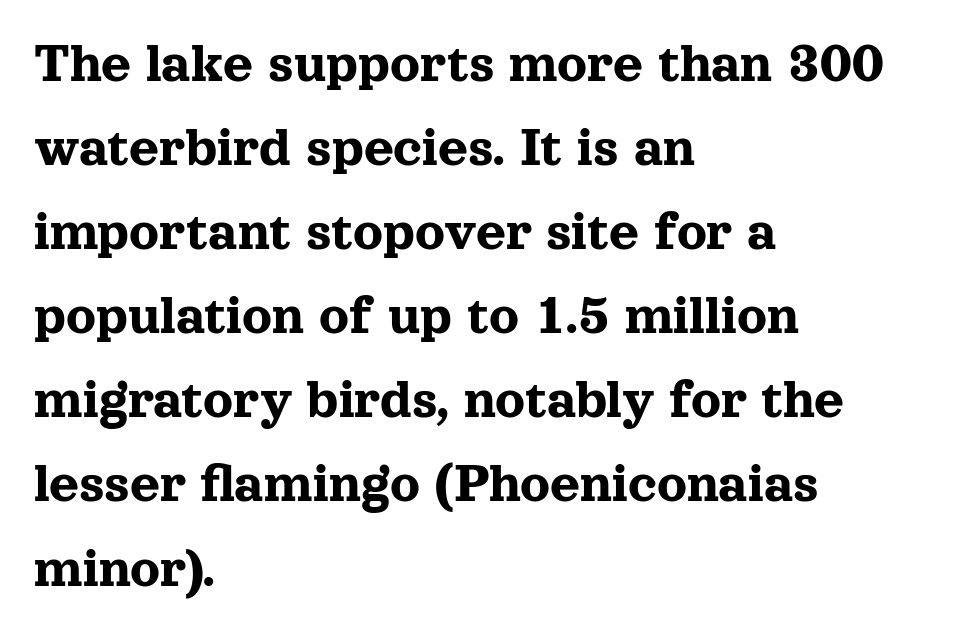
Compared with typical body copy, the letter spacing here is the same. The rows are spaced the way most documents space them. Check under the words: just untouched page. When letters stand straight like this, we call the style roman or upright. In terms of letterform style, serifs are clearly present.
